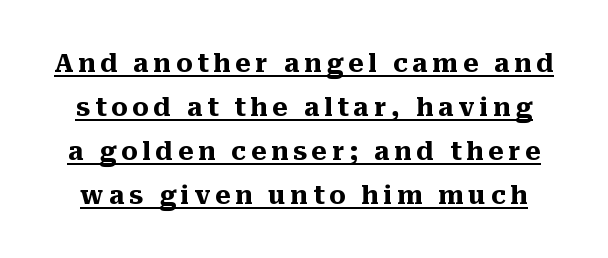
A continuous stroke trails under the words, as in a hyperlink. The axis of the letterforms is exactly vertical. A dark, heavy texture on the line: the type is bold. Rows of type keep a routine distance in the vertical direction.
